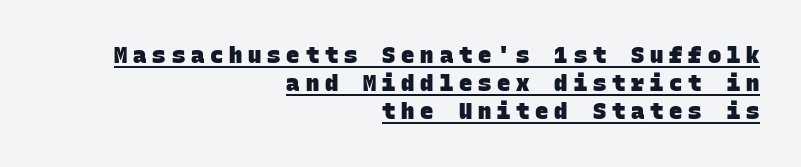
The image shows 22 px bold type; set right-aligned, normal line spacing (1.27x), unusually wide letter spacing (+0.27 em), underlined.
